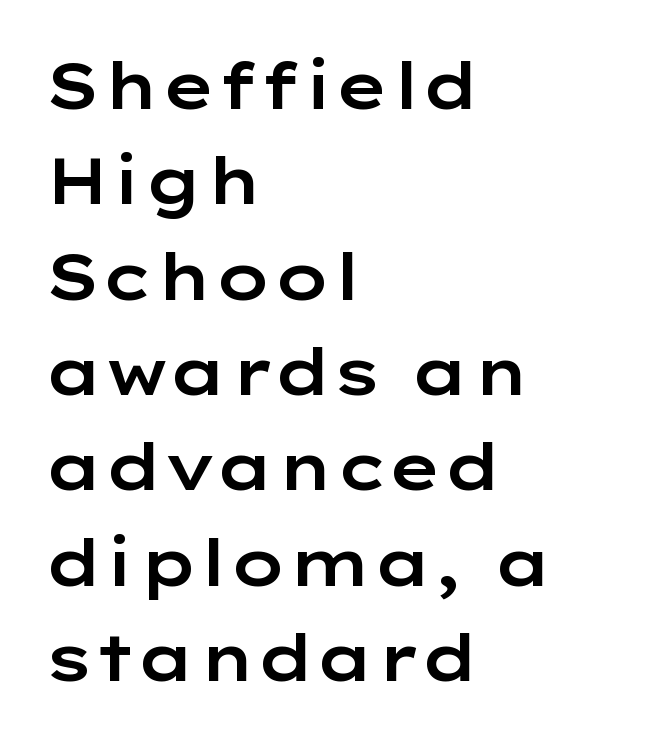
The image shows 64 px wide sans-serif type, upright; set left-aligned, normal line spacing (1.49x), normal letter spacing, not underlined; low stroke contrast and a medium x-height.
